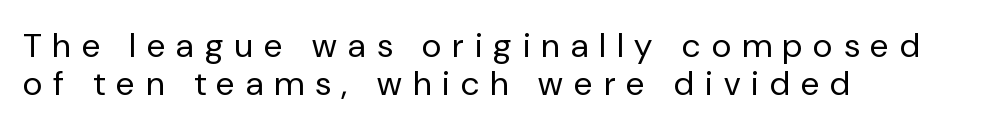
The image shows 34 px regular-weight sans-serif type, upright; set left-aligned, tight line spacing (1.12x), unusually wide letter spacing (+0.33 em), not underlined; low stroke contrast and a medium x-height.
